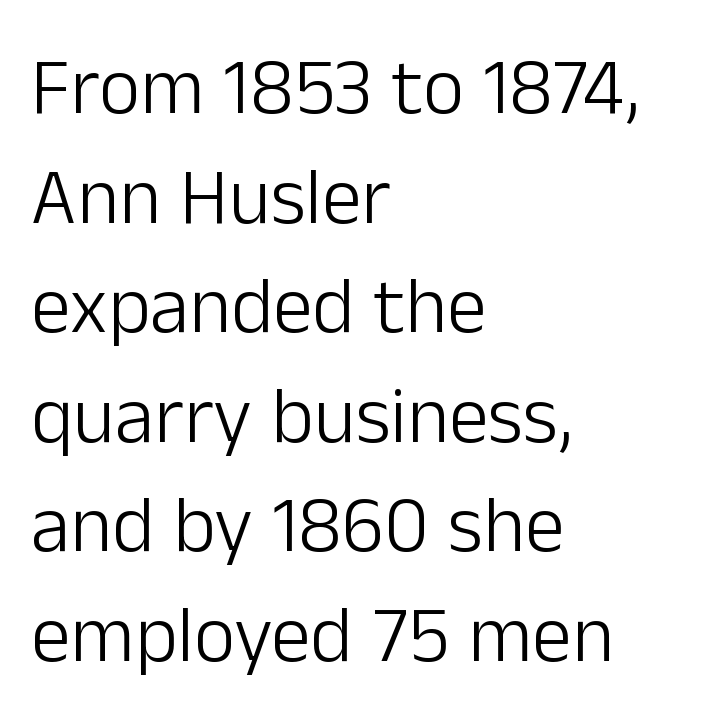
The image shows 80 px light sans-serif type, upright; set left-aligned, normal line spacing (1.37x), normal letter spacing, not underlined; low stroke contrast and a medium x-height.
